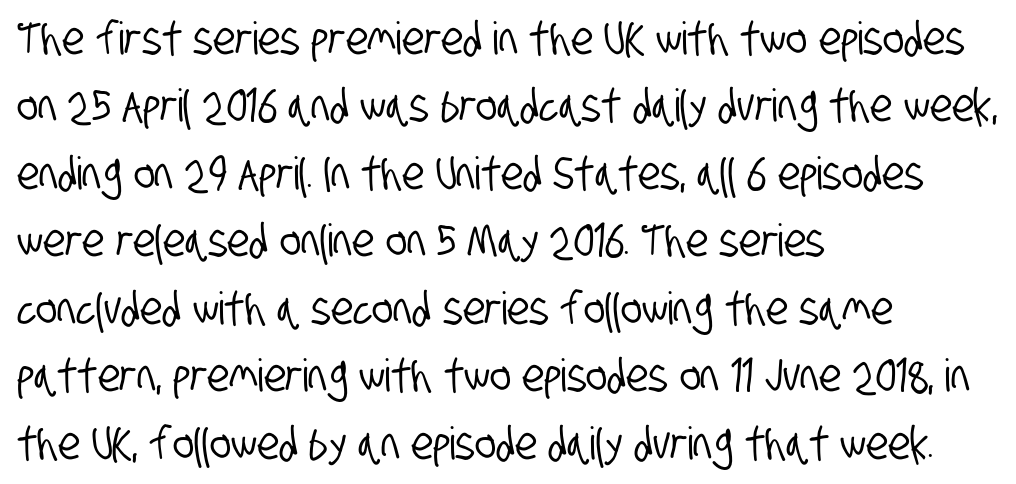
Q: Is the typeface a serif or a sans-serif typeface? A: Sans-serif.
Q: Is the text underlined? A: No.
Q: How is the paragraph aligned? A: Left-aligned.
Q: Is the spacing between letters normal or unusually wide? A: Normal.
Q: Is the spacing between lines tight, normal or loose? A: Normal.
Q: Width (condensed, normal, or wide)? A: Condensed.
Q: Stroke contrast? A: Low.
Q: x-height? A: Large.
Q: Monospaced? A: No.
